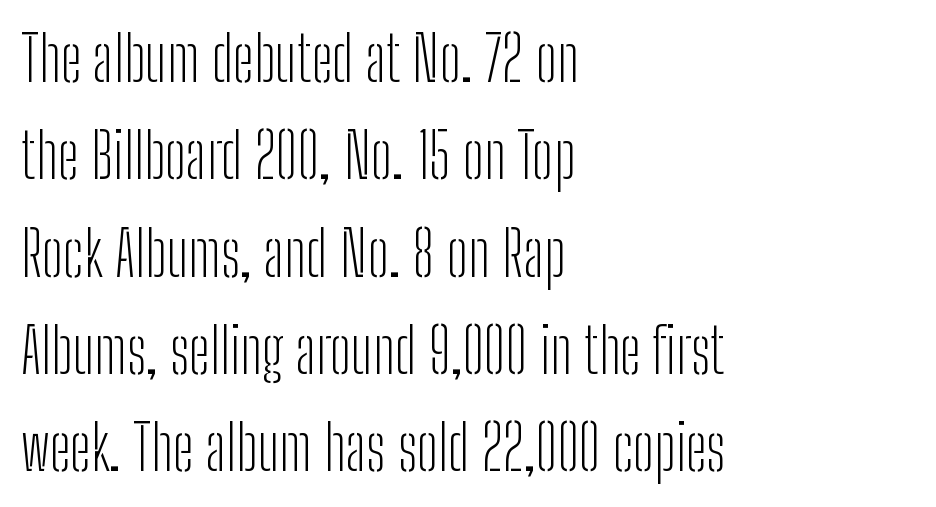
The image shows 62 px light, condensed sans-serif type, upright; set left-aligned, normal line spacing (1.57x), normal letter spacing, not underlined; low stroke contrast and a medium x-height.
